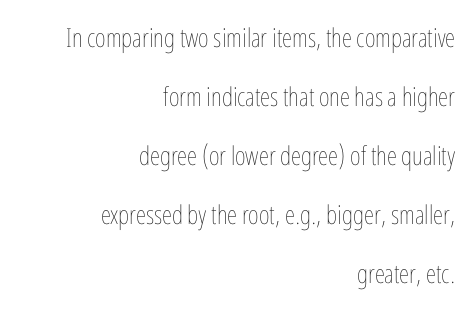
The image shows 26 px text type, upright; set right-aligned, loose line spacing (2.27x), normal letter spacing, not underlined.
